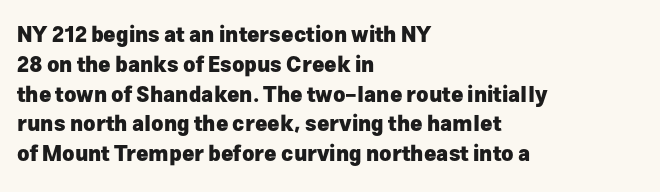
A bare baseline throughout the passage. Heavy-handed strokes throughout: this text is bold. Style check: upright. The setting favours the left margin, as ordinary paragraphs usually do. How are the letters spaced? Ordinarily, with no added tracking.
